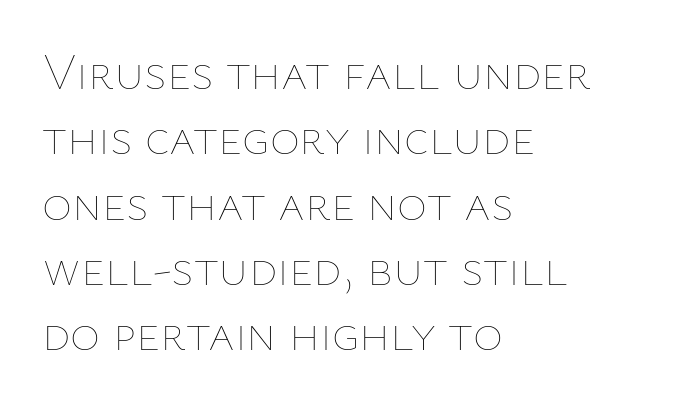
{"italic": "no", "bold": "no", "weight": "thin", "width": "normal", "stroke_contrast": "low", "x_height": "medium", "monospaced": "no", "underline": "no", "align": "left", "line_spacing": "normal", "line_spacing_ratio": 1.28, "letter_spacing": "normal", "letter_spacing_em": 0.0, "glyph_px": 51}
